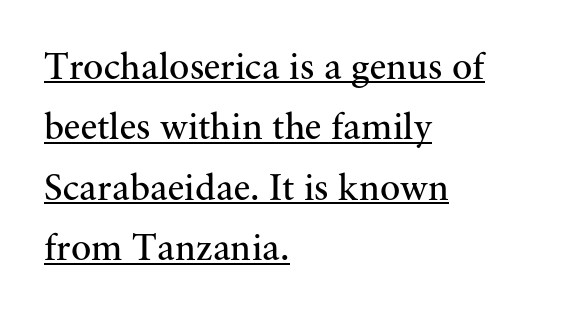
Q: Is the text bold? A: No.
Q: Is the text italic (slanted)? A: No, it is upright.
Q: Is the typeface a serif or a sans-serif typeface? A: Serif.
Q: Is the text underlined? A: Yes.
Q: How is the paragraph aligned? A: Left-aligned.
Q: Is the spacing between letters normal or unusually wide? A: Normal.
Q: Is the spacing between lines tight, normal or loose? A: Normal.
Q: Width (condensed, normal, or wide)? A: Normal.
Q: Stroke contrast? A: Medium.
Q: x-height? A: Small.
Q: Monospaced? A: No.
